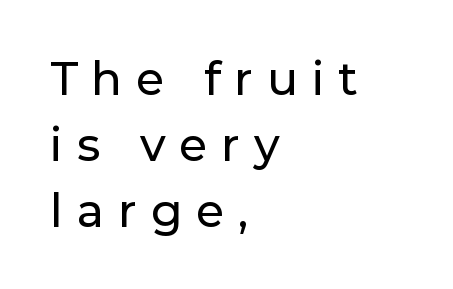
{"serif": "no", "italic": "no", "width": "normal", "stroke_contrast": "low", "x_height": "medium", "monospaced": "no", "underline": "no", "align": "left", "line_spacing": "normal", "line_spacing_ratio": 1.43, "letter_spacing": "wide", "letter_spacing_em": 0.3, "glyph_px": 46}
